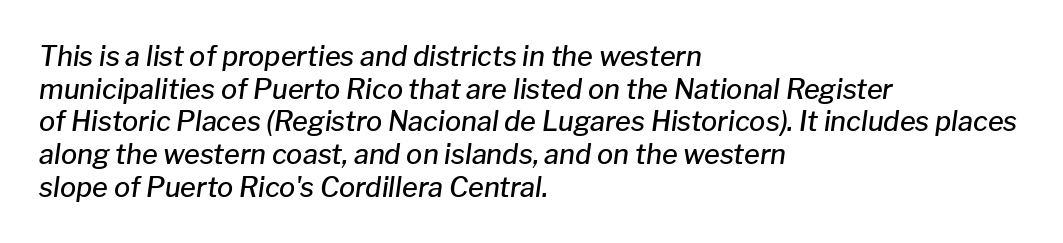
Q: Is the text bold? A: Semi-bold.
Q: Is the text italic (slanted)? A: Yes, it leans right by about 8 degrees.
Q: Is the text underlined? A: No.
Q: How is the paragraph aligned? A: Left-aligned.
Q: Is the spacing between letters normal or unusually wide? A: Normal.
